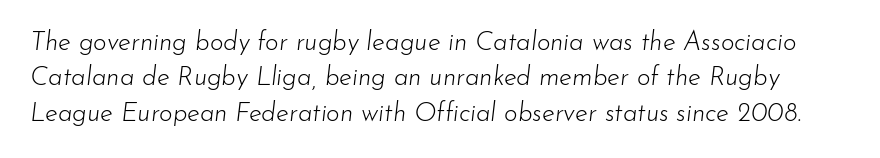
Q: Is the text bold? A: No.
Q: Is the text italic (slanted)? A: Yes, it leans right by about 7 degrees.
Q: Is the text underlined? A: No.
Q: Is the spacing between letters normal or unusually wide? A: Normal.
Q: Is the spacing between lines tight, normal or loose? A: Normal.
